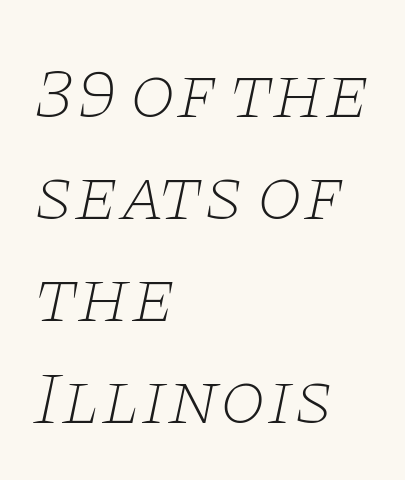
Q: Is the text bold? A: No.
Q: Is the text italic (slanted)? A: Yes, it leans right by about 11 degrees.
Q: Is the typeface a serif or a sans-serif typeface? A: Serif.
Q: Is the text underlined? A: No.
Q: How is the paragraph aligned? A: Left-aligned.
Q: Is the spacing between letters normal or unusually wide? A: Normal.
Q: Is the spacing between lines tight, normal or loose? A: Normal.
Q: Width (condensed, normal, or wide)? A: Wide.
Q: Stroke contrast? A: Low.
Q: x-height? A: Large.
Q: Monospaced? A: No.
